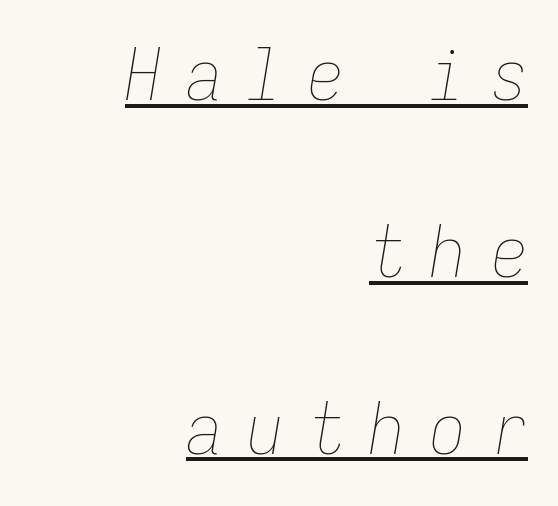
The image shows 71 px thin, condensed type, italic (leaning right), monospaced; set right-aligned, loose line spacing (2.49x), unusually wide letter spacing (+0.36 em), underlined; low stroke contrast and a medium x-height.
